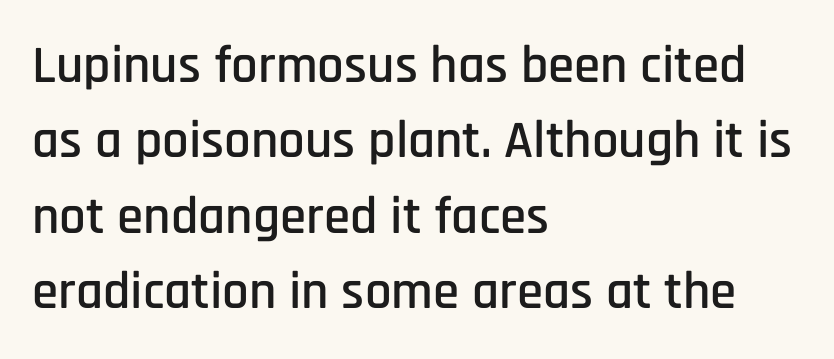
{"serif": "no", "italic": "no", "width": "condensed", "stroke_contrast": "low", "x_height": "large", "monospaced": "no", "underline": "no", "align": "left", "line_spacing": "normal", "line_spacing_ratio": 1.42, "letter_spacing": "normal", "letter_spacing_em": 0.0, "glyph_px": 53}
